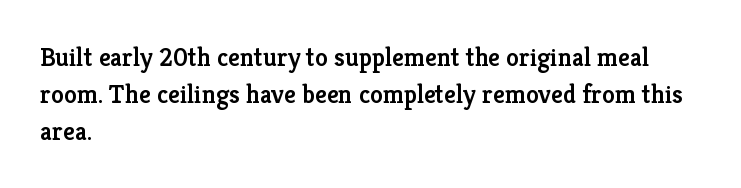
Successive baselines arrive at the customary interval. What weight is shown? A semibold, between regular and bold. The baseline area is clear. Compared with typical body copy, the letter spacing here is the same. When letters stand straight like this, we call the style roman or upright.
